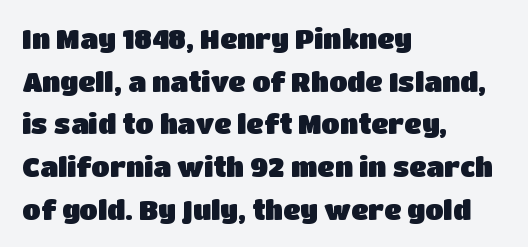
Q: Is the text italic (slanted)? A: No, it is upright.
Q: Is the text underlined? A: No.
Q: How is the paragraph aligned? A: Left-aligned.
Q: Is the spacing between letters normal or unusually wide? A: Normal.
Q: Is the spacing between lines tight, normal or loose? A: Normal.
